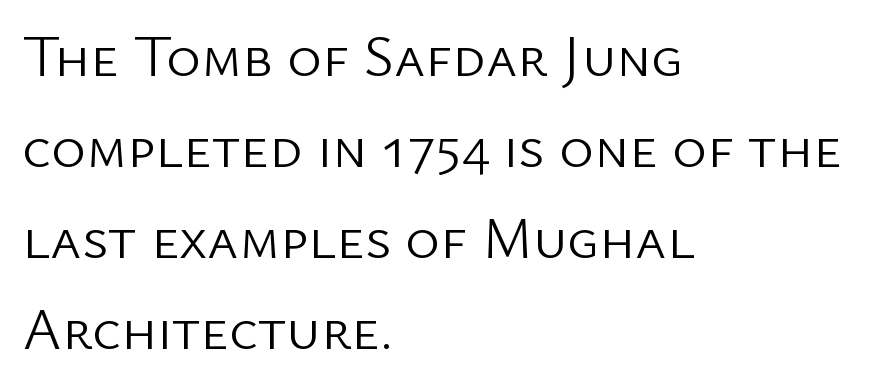
{"serif": "no", "italic": "no", "bold": "no", "weight": "light", "width": "normal", "stroke_contrast": "low", "x_height": "medium", "monospaced": "no", "underline": "no", "align": "left", "line_spacing": "normal", "line_spacing_ratio": 1.54, "letter_spacing": "normal", "letter_spacing_em": 0.0, "glyph_px": 59}
